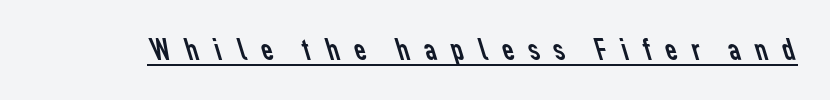
The image shows 33 px regular-weight sans-serif type; set unusually wide letter spacing (+0.33 em), underlined; low stroke contrast and a medium x-height.
